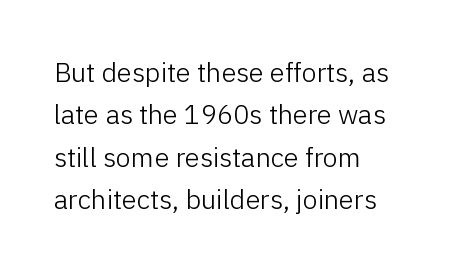
{"italic": "no", "bold": "no", "underline": "no", "align": "left", "line_spacing": "normal", "line_spacing_ratio": 1.57, "letter_spacing": "normal", "letter_spacing_em": 0.0, "glyph_px": 27}
